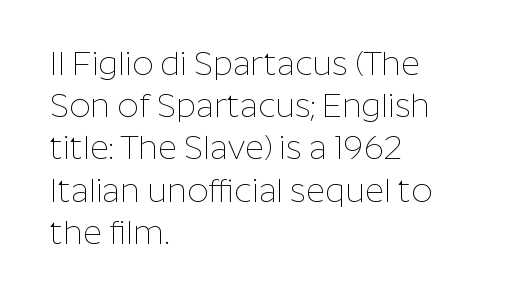
{"serif": "no", "italic": "no", "bold": "no", "weight": "thin", "width": "normal", "stroke_contrast": "low", "x_height": "medium", "monospaced": "no", "underline": "no", "align": "left", "line_spacing": "normal", "line_spacing_ratio": 1.28, "letter_spacing": "normal", "letter_spacing_em": 0.0, "glyph_px": 33}
